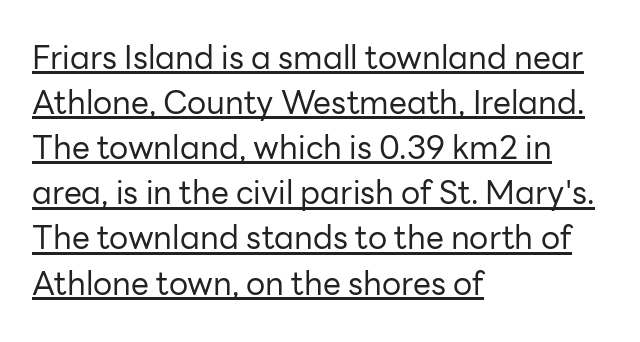
{"serif": "no", "italic": "no", "bold": "no", "weight": "regular", "width": "normal", "stroke_contrast": "low", "x_height": "medium", "monospaced": "no", "underline": "yes", "align": "left", "line_spacing": "normal", "line_spacing_ratio": 1.41, "letter_spacing": "normal", "letter_spacing_em": 0.0, "glyph_px": 32}
